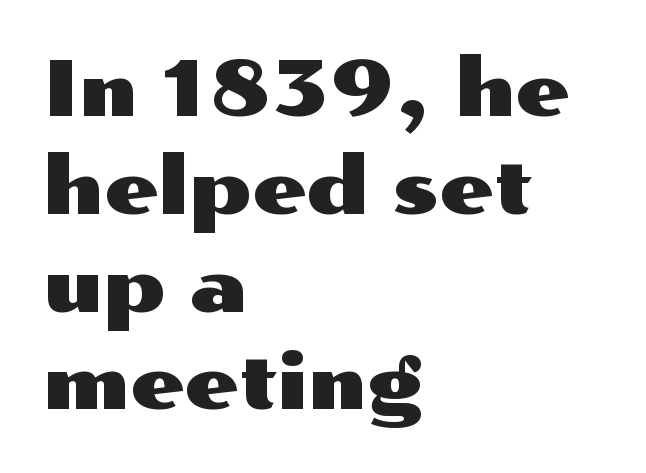
{"serif": "no", "italic": "no", "width": "wide", "stroke_contrast": "medium", "x_height": "medium", "monospaced": "no", "underline": "no", "align": "left", "line_spacing": "normal", "line_spacing_ratio": 1.27, "letter_spacing": "normal", "letter_spacing_em": 0.0, "glyph_px": 77}
